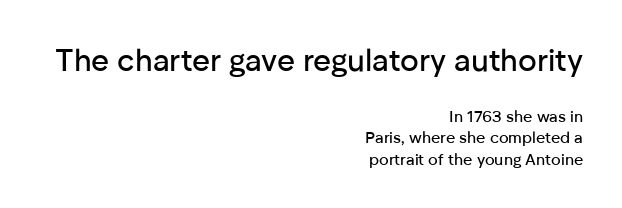
{"serif": "no", "italic": "no", "width": "normal", "stroke_contrast": "low", "x_height": "medium", "monospaced": "no", "underline": "no", "align": "right", "line_spacing": "normal", "line_spacing_ratio": 1.33, "letter_spacing": "normal", "letter_spacing_em": 0.0, "larger_block": "first", "size_ratio": 1.94, "glyph_px": 31}
